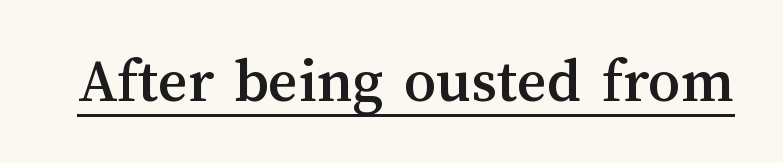
Students, note that the glyphs here touch the page at normal intervals. You can tell it's not italic because the verticals are truly vertical. A rule runs beneath these lines of type. Each letter keeps its own natural width here, so spacing adapts to shape.
